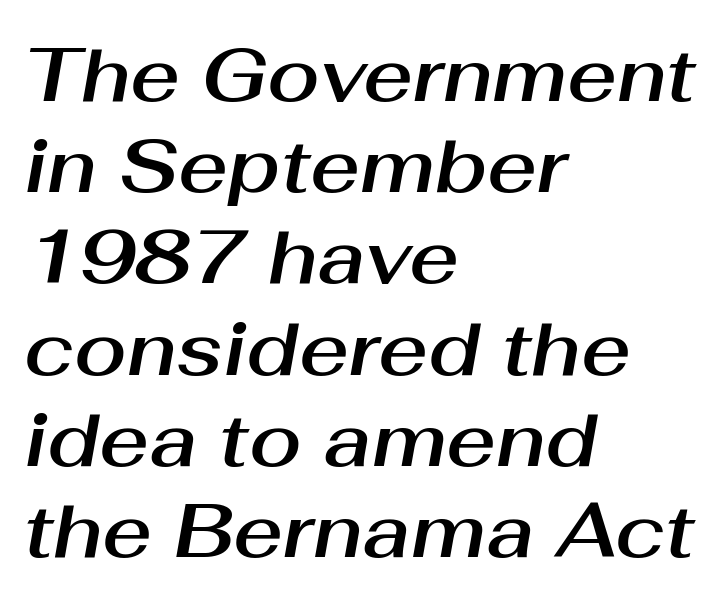
Q: Is the text italic (slanted)? A: Yes, it leans right by about 10 degrees.
Q: Is the text underlined? A: No.
Q: How is the paragraph aligned? A: Left-aligned.
Q: Is the spacing between letters normal or unusually wide? A: Normal.
Q: Width (condensed, normal, or wide)? A: Normal.
Q: Stroke contrast? A: Medium.
Q: x-height? A: Medium.
Q: Monospaced? A: No.
